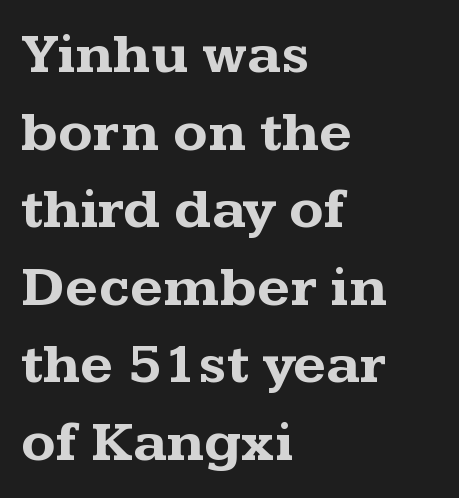
Vertical spacing — default. In terms of letterform style, serifs are clearly present. Designer's note — italics off, roman on. Inter-character spacing is left at the font's built-in metrics. Decoration check: the copy has no underline. These lines stack with their left ends in a neat column.
